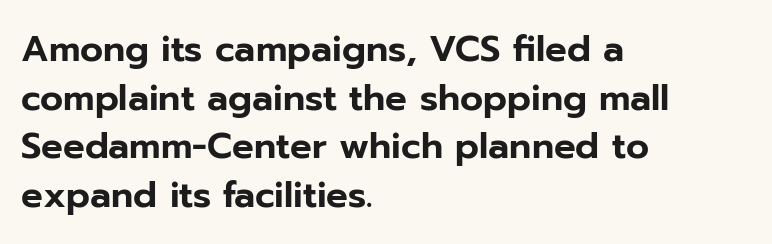
{"serif": "no", "italic": "no", "width": "normal", "stroke_contrast": "low", "x_height": "medium", "monospaced": "no", "underline": "no", "align": "left", "line_spacing": "normal", "line_spacing_ratio": 1.35, "letter_spacing": "normal", "letter_spacing_em": 0.0, "glyph_px": 36}
